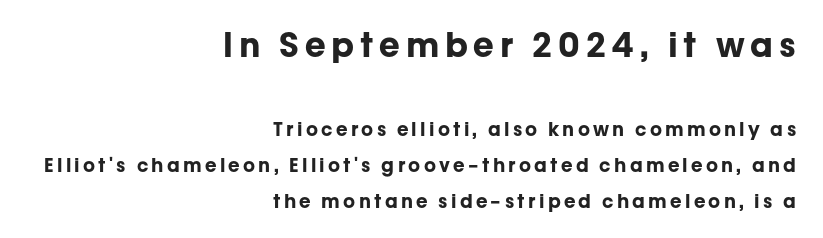
The image shows 34 px bold sans-serif type, upright; set right-aligned, loose line spacing (1.9x), not underlined; the first (top) block is 1.79x larger; low stroke contrast and a medium x-height.
